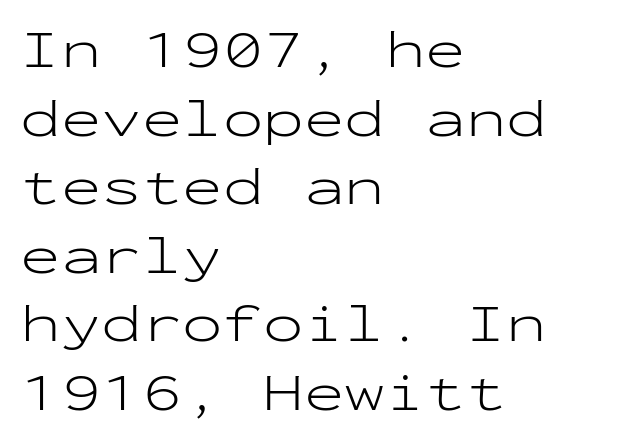
The image shows 54 px light, wide sans-serif type, upright, monospaced; set left-aligned, normal line spacing (1.27x), normal letter spacing, not underlined; low stroke contrast and a medium x-height.
